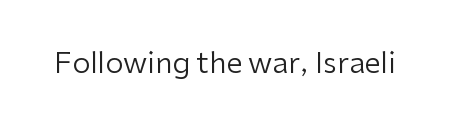
The image shows 29 px regular-weight sans-serif type, upright; set normal letter spacing, not underlined; low stroke contrast and a medium x-height.
